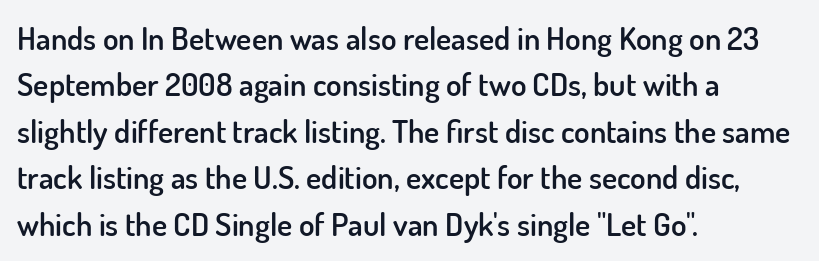
Q: Is the text bold? A: Semi-bold.
Q: Is the text italic (slanted)? A: No, it is upright.
Q: Is the typeface a serif or a sans-serif typeface? A: Sans-serif.
Q: Is the text underlined? A: No.
Q: How is the paragraph aligned? A: Left-aligned.
Q: Is the spacing between letters normal or unusually wide? A: Normal.
Q: Is the spacing between lines tight, normal or loose? A: Normal.
Q: Width (condensed, normal, or wide)? A: Normal.
Q: Stroke contrast? A: Low.
Q: x-height? A: Small.
Q: Monospaced? A: No.
